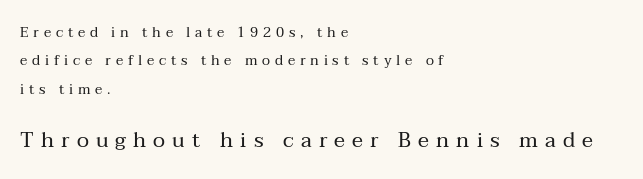
The image shows 21 px text type, upright; set left-aligned, loose line spacing (2.02x), unusually wide letter spacing (+0.34 em), not underlined; the second (bottom) block is 1.5x larger.
